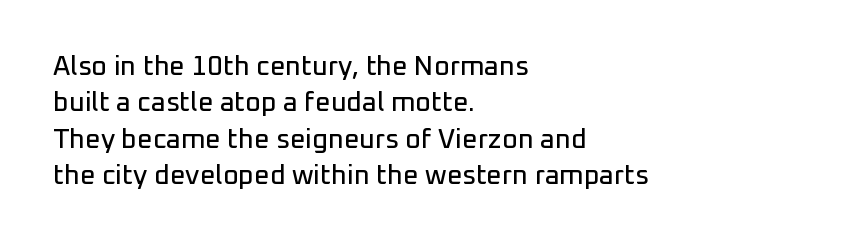
Tracking value appears to be zero — textbook default spacing. The type sits square on the baseline with zero lean. A clean baseline with only descenders dipping below it. Is the block centered? No — it sits flush against the left margin. Notice how descenders clear the ascenders below comfortably — that's standard leading.
